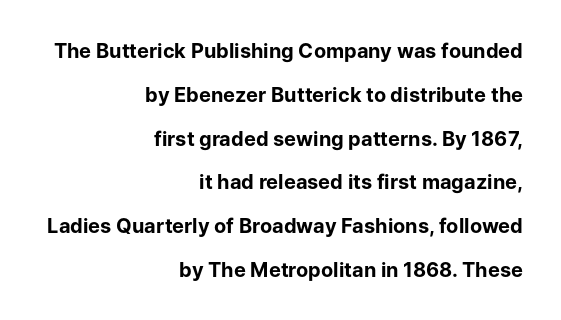
Check the space under the baseline: it is left empty. If you drew a line through each stem, it would be perfectly vertical. These lines keep a tight, regular rhythm from letter to letter. The typesetter chose a ragged-left arrangement here. Honestly, the rows look like they've been pulled way apart.
